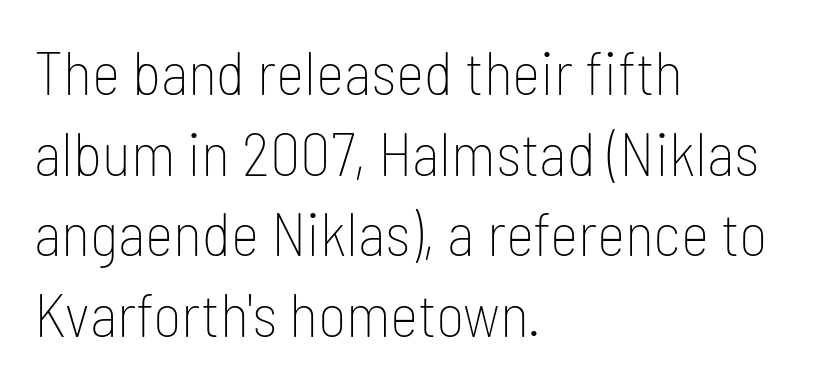
{"serif": "no", "italic": "no", "bold": "no", "weight": "thin", "width": "condensed", "stroke_contrast": "low", "x_height": "medium", "monospaced": "no", "underline": "no", "align": "left", "line_spacing": "normal", "line_spacing_ratio": 1.32, "letter_spacing": "normal", "letter_spacing_em": 0.0, "glyph_px": 61}
